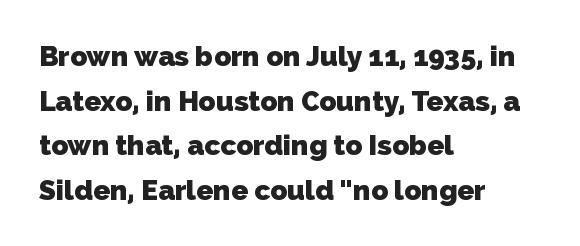
Q: Is the text bold? A: Yes.
Q: Is the typeface a serif or a sans-serif typeface? A: Sans-serif.
Q: Is the text underlined? A: No.
Q: How is the paragraph aligned? A: Left-aligned.
Q: Is the spacing between letters normal or unusually wide? A: Normal.
Q: Is the spacing between lines tight, normal or loose? A: Normal.
Q: Width (condensed, normal, or wide)? A: Normal.
Q: Stroke contrast? A: Low.
Q: x-height? A: Medium.
Q: Monospaced? A: No.
